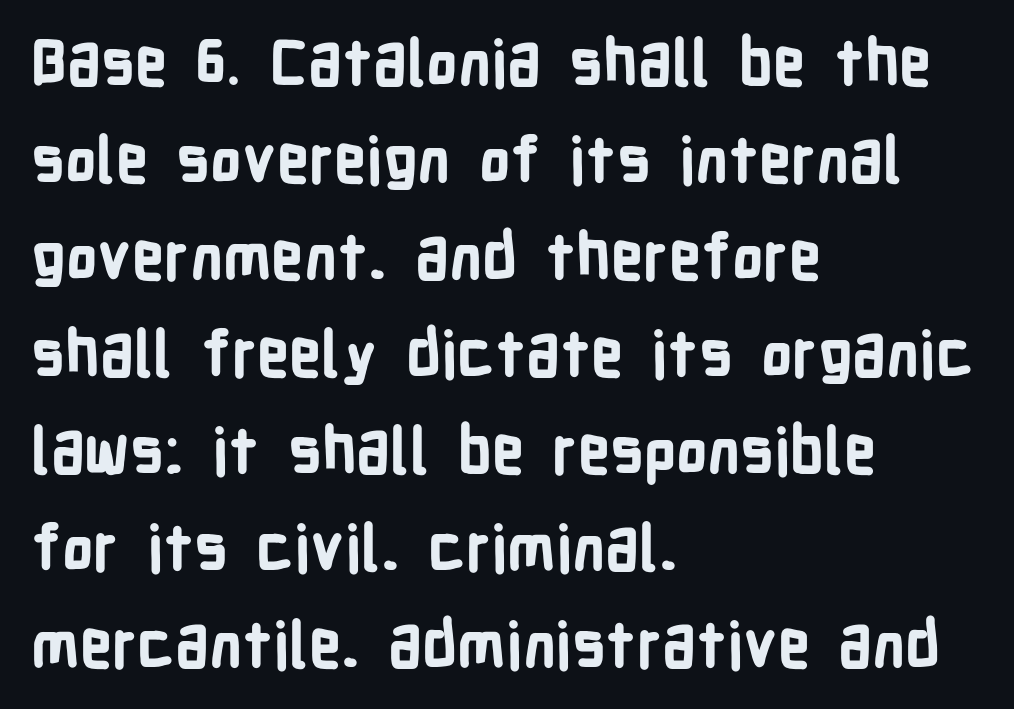
{"serif": "no", "italic": "no", "bold": "yes", "weight": "bold", "width": "condensed", "stroke_contrast": "low", "x_height": "medium", "monospaced": "no", "underline": "no", "align": "left", "line_spacing": "normal", "line_spacing_ratio": 1.54, "letter_spacing": "normal", "letter_spacing_em": 0.0, "glyph_px": 63}
